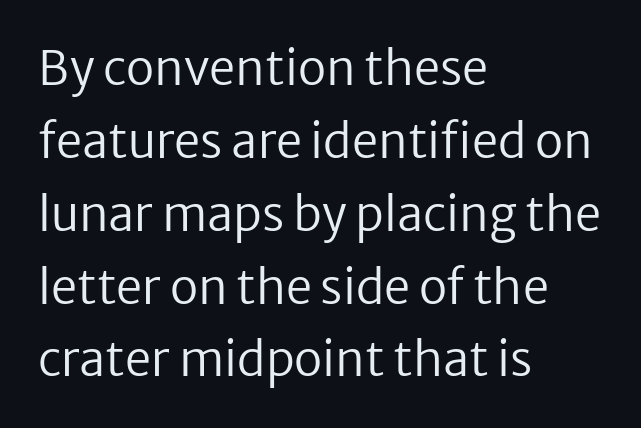
The image shows 47 px regular-weight sans-serif type, upright; set left-aligned, normal line spacing (1.55x), normal letter spacing, not underlined; low stroke contrast and a medium x-height.
